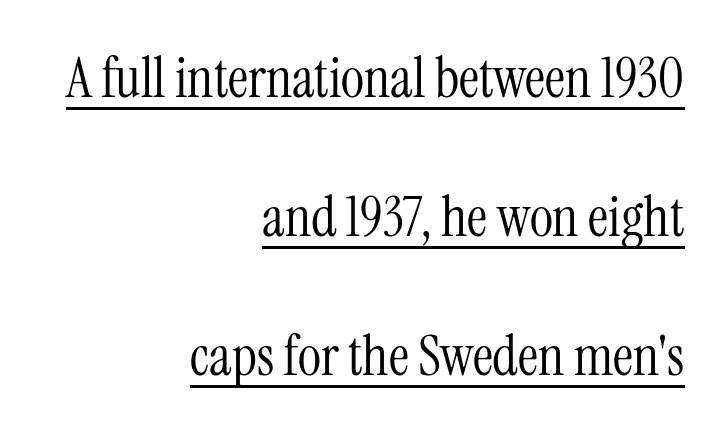
Q: Is the text bold? A: No.
Q: Is the text italic (slanted)? A: No, it is upright.
Q: Is the typeface a serif or a sans-serif typeface? A: Serif.
Q: Is the text underlined? A: Yes.
Q: How is the paragraph aligned? A: Right-aligned.
Q: Is the spacing between letters normal or unusually wide? A: Normal.
Q: Is the spacing between lines tight, normal or loose? A: Loose.
Q: Width (condensed, normal, or wide)? A: Condensed.
Q: Stroke contrast? A: Medium.
Q: x-height? A: Medium.
Q: Monospaced? A: No.
